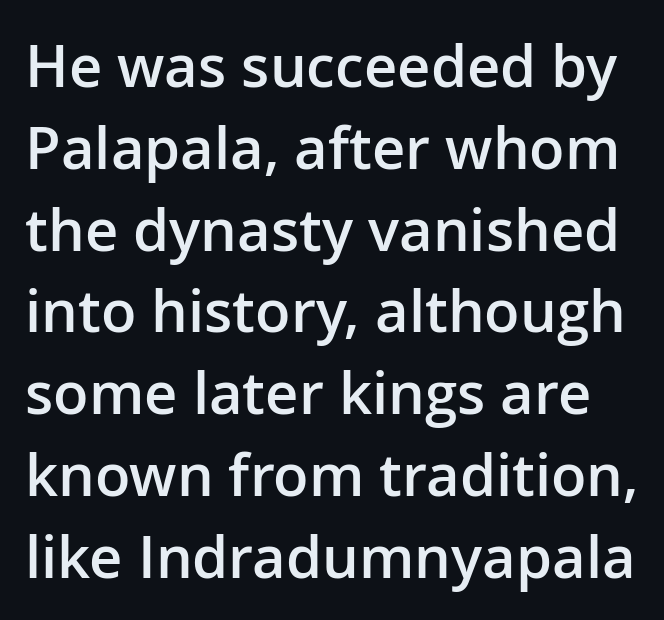
Q: Is the text bold? A: Semi-bold.
Q: Is the text italic (slanted)? A: No, it is upright.
Q: Is the typeface a serif or a sans-serif typeface? A: Sans-serif.
Q: Is the text underlined? A: No.
Q: Is the spacing between letters normal or unusually wide? A: Normal.
Q: Is the spacing between lines tight, normal or loose? A: Normal.
Q: Width (condensed, normal, or wide)? A: Normal.
Q: Stroke contrast? A: Low.
Q: x-height? A: Medium.
Q: Monospaced? A: No.
